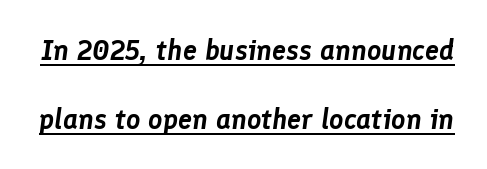
The image shows 28 px text type, italic (leaning right); set loose line spacing (2.46x), normal letter spacing, underlined; low stroke contrast and a medium x-height.
